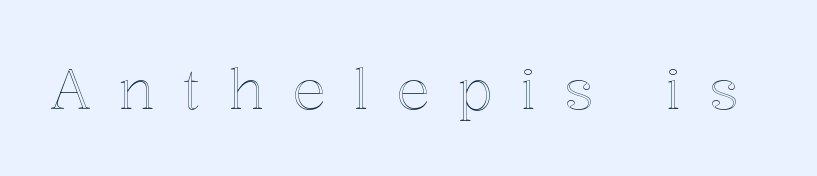
The image shows 56 px text type, upright; set unusually wide letter spacing (+0.49 em), not underlined; a medium x-height.
